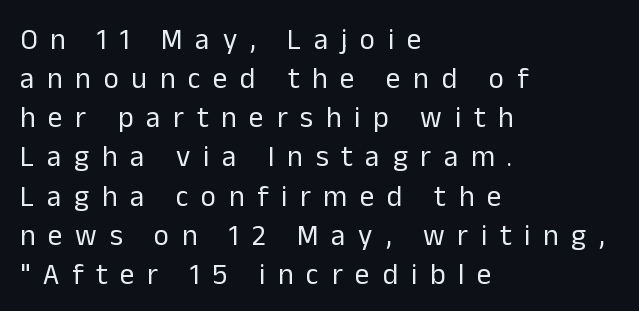
The image shows 29 px regular-weight sans-serif type, upright; set left-aligned, normal line spacing (1.35x), unusually wide letter spacing (+0.44 em), not underlined; low stroke contrast and a medium x-height.
